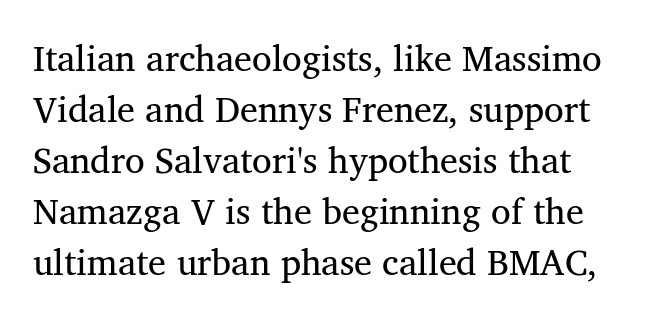
Q: Is the text bold? A: No.
Q: Is the text italic (slanted)? A: No, it is upright.
Q: Is the typeface a serif or a sans-serif typeface? A: Serif.
Q: Is the text underlined? A: No.
Q: Is the spacing between letters normal or unusually wide? A: Normal.
Q: Is the spacing between lines tight, normal or loose? A: Normal.
Q: Width (condensed, normal, or wide)? A: Normal.
Q: Stroke contrast? A: Medium.
Q: x-height? A: Medium.
Q: Monospaced? A: No.
